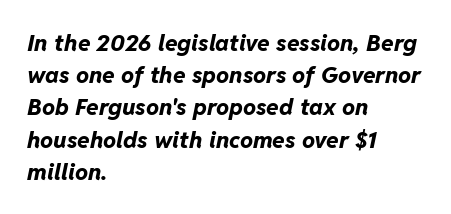
Does the weight exceed regular? Yes, all the way to bold. The face used here has a pronounced slope to its letters. Has an underline been added? It has not. One-word summary of the alignment: left. Normally led — the rows are evenly, conventionally spaced.
